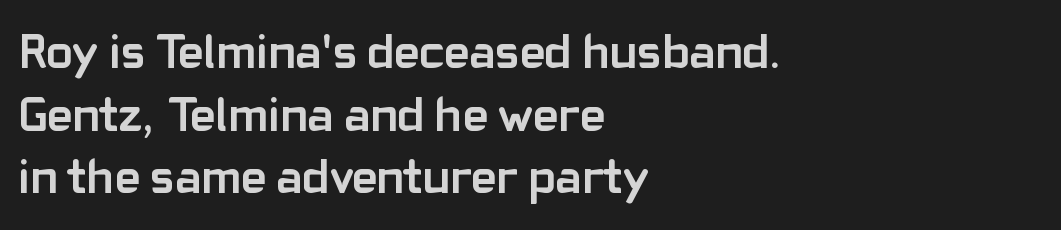
{"serif": "no", "italic": "no", "bold": "yes", "weight": "semibold", "width": "normal", "stroke_contrast": "low", "x_height": "medium", "monospaced": "no", "underline": "no", "align": "left", "line_spacing": "normal", "line_spacing_ratio": 1.28, "letter_spacing": "normal", "letter_spacing_em": 0.0, "glyph_px": 49}
